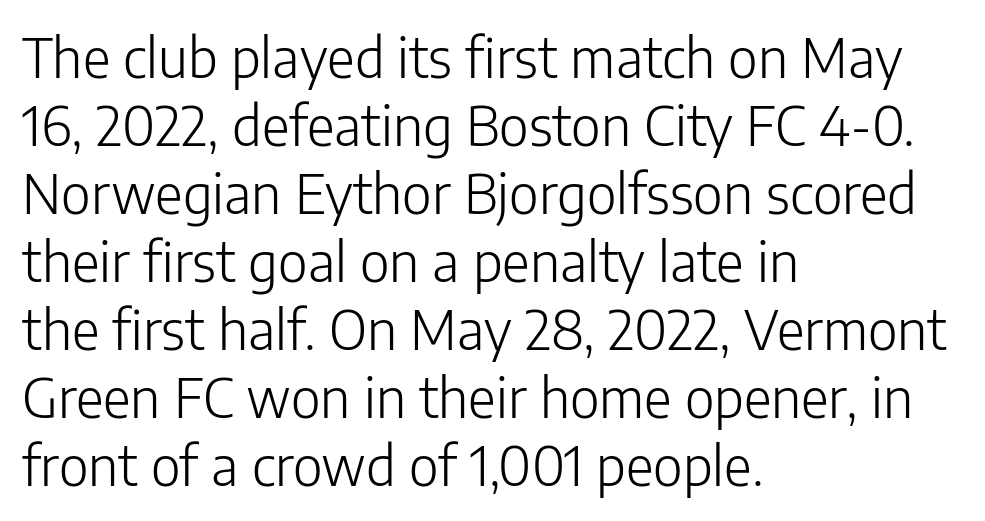
{"serif": "no", "italic": "no", "bold": "no", "weight": "light", "width": "normal", "stroke_contrast": "low", "x_height": "medium", "monospaced": "no", "underline": "no", "align": "left", "line_spacing": "normal", "line_spacing_ratio": 1.26, "letter_spacing": "normal", "letter_spacing_em": 0.0, "glyph_px": 54}
